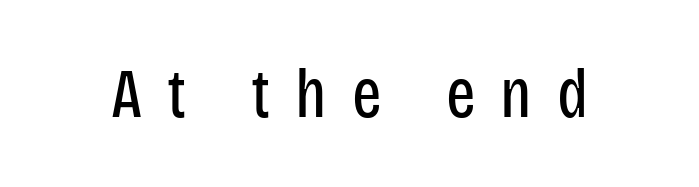
The image shows 70 px regular-weight, condensed sans-serif type, upright; set unusually wide letter spacing (+0.36 em), not underlined; low stroke contrast and a large x-height.
